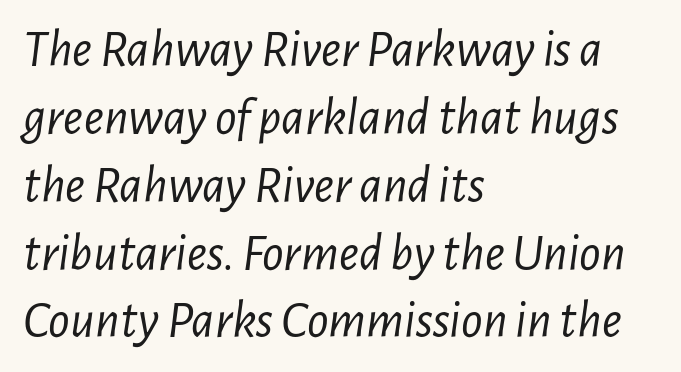
The image shows 53 px light, condensed type, italic (leaning right); set left-aligned, normal line spacing (1.28x), normal letter spacing, not underlined; low stroke contrast and a medium x-height.
